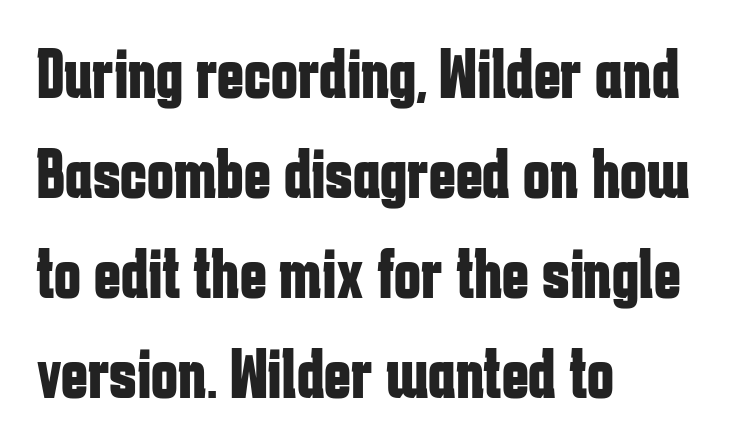
Normally led — the rows are evenly, conventionally spaced. The face used here has the dense, thick strokes of a bold. Serifs: no, the terminals of the letterforms are clean. Tall strokes in this sample are plumb rather than angled. Honestly, there is no underline to notice here at all.
